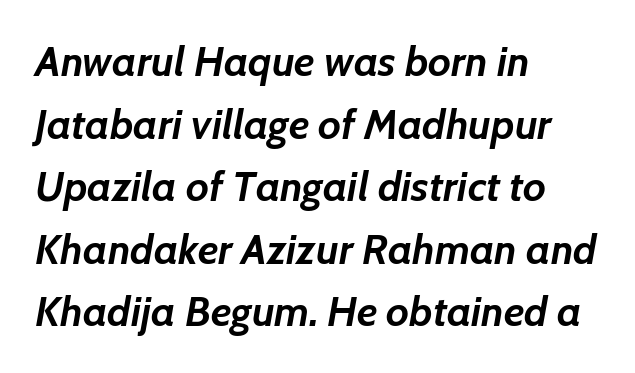
Q: Is the text bold? A: Yes.
Q: Is the text italic (slanted)? A: Yes, it leans right by about 7 degrees.
Q: Is the text underlined? A: No.
Q: How is the paragraph aligned? A: Left-aligned.
Q: Is the spacing between letters normal or unusually wide? A: Normal.
Q: Is the spacing between lines tight, normal or loose? A: Normal.
Q: Width (condensed, normal, or wide)? A: Normal.
Q: Stroke contrast? A: Low.
Q: x-height? A: Medium.
Q: Monospaced? A: No.
